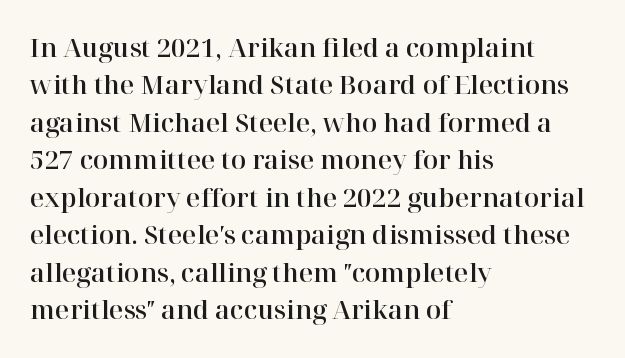
The rendering anchors every line to the left-hand side. The vertical gap from one line to the next is medium. The letterforms sit shoulder to shoulder at normal distance. Lines of text with bare space underneath. This is roman type, the default non-slanted kind.
